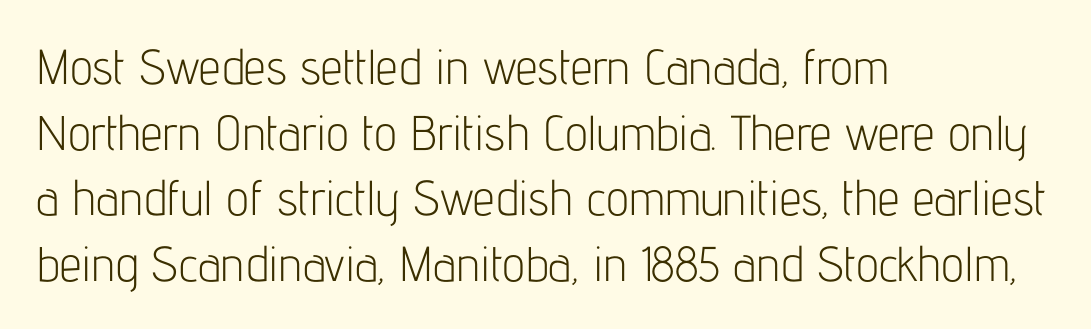
The image shows 49 px light, condensed sans-serif type, upright; set left-aligned, normal line spacing (1.34x), normal letter spacing, not underlined; low stroke contrast and a medium x-height.
